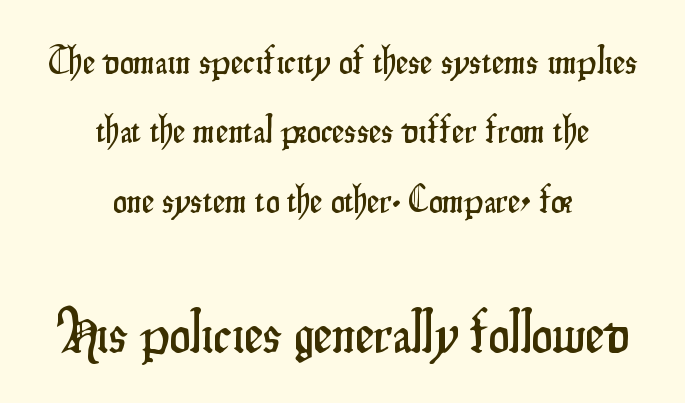
The specimen omits any rule beneath the text block's lines. The rendering keeps characters at their native spacing. Tall strokes in this sample are plumb rather than angled. The text block is weighted toward neither margin, spreading evenly from the middle. The face used here appears at its bigger size in the lower chunk.
